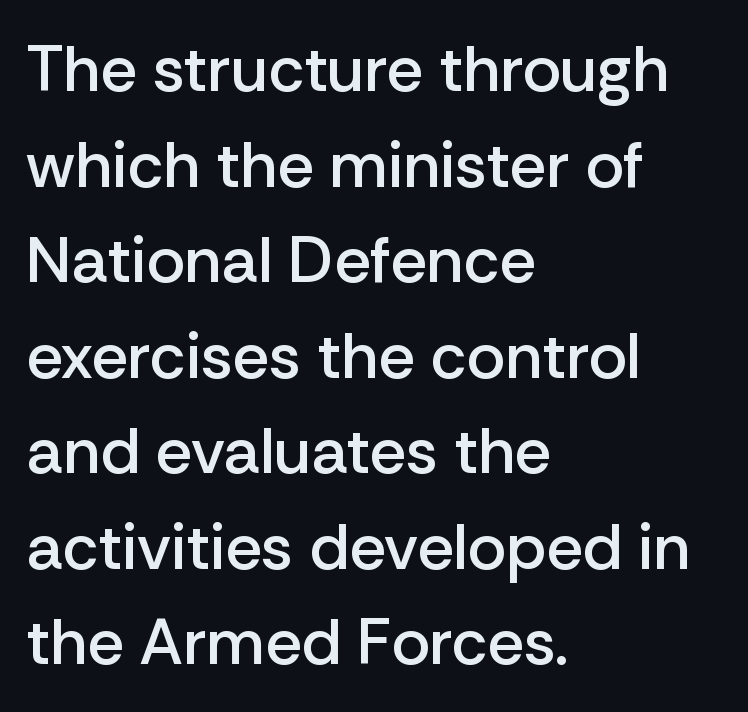
{"serif": "no", "italic": "no", "bold": "semi", "weight": "semibold", "width": "normal", "stroke_contrast": "low", "x_height": "medium", "monospaced": "no", "underline": "no", "align": "left", "line_spacing": "normal", "line_spacing_ratio": 1.47, "letter_spacing": "normal", "letter_spacing_em": 0.0, "glyph_px": 65}
